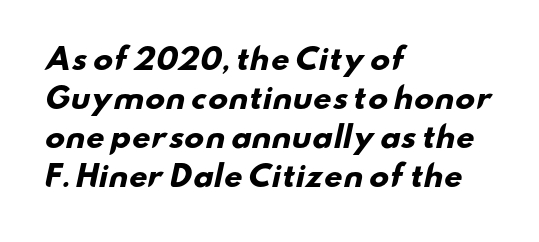
{"serif": "no", "bold": "yes", "weight": "heavy", "width": "wide", "stroke_contrast": "low", "x_height": "small", "monospaced": "no", "underline": "no", "align": "left", "line_spacing": "normal", "line_spacing_ratio": 1.35, "letter_spacing": "normal", "letter_spacing_em": 0.0, "glyph_px": 29}
